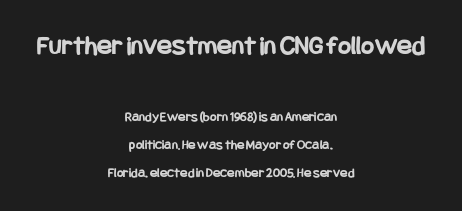
{"serif": "no", "italic": "no", "bold": "yes", "weight": "bold", "width": "condensed", "stroke_contrast": "low", "x_height": "large", "underline": "no", "align": "center", "line_spacing": "loose", "line_spacing_ratio": 1.99, "letter_spacing": "normal", "letter_spacing_em": 0.0, "larger_block": "first", "size_ratio": 2.0, "glyph_px": 28}
